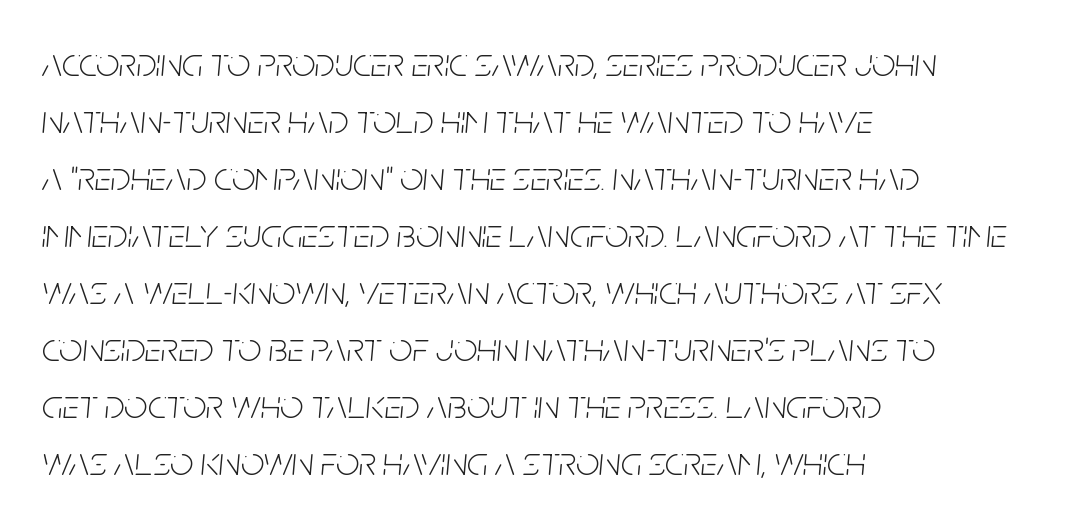
{"italic": "yes", "lean": "right", "slant_degrees": 5, "bold": "no", "weight": "light", "width": "condensed", "stroke_contrast": "low", "x_height": "large", "monospaced": "no", "underline": "no", "align": "left", "line_spacing": "normal", "line_spacing_ratio": 1.39, "letter_spacing": "normal", "letter_spacing_em": 0.0, "glyph_px": 41}
